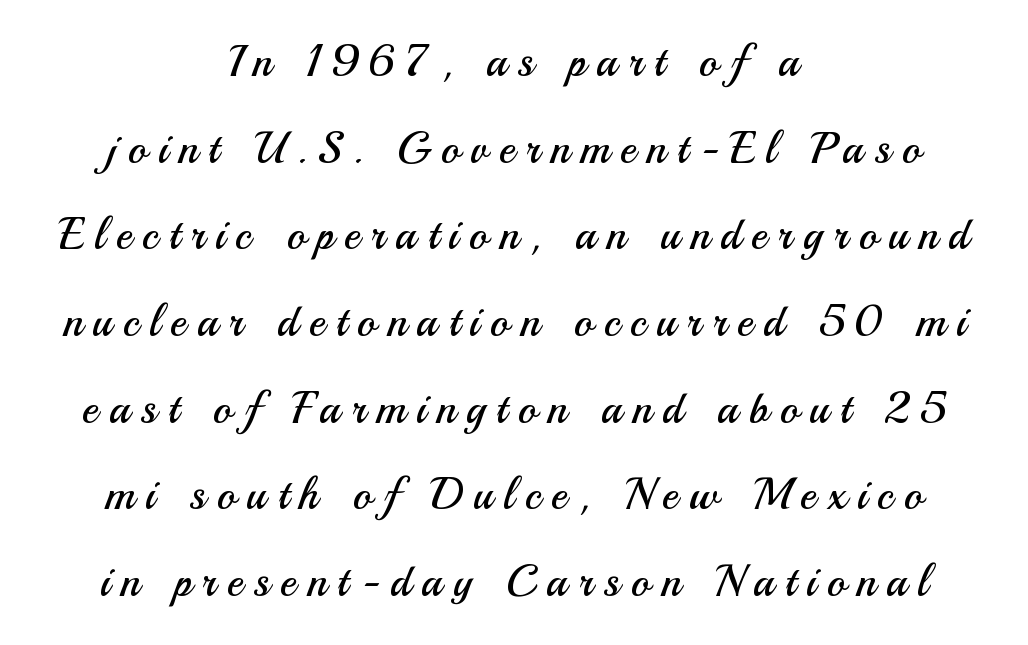
Descender tails drop into unmarked territory. The tracking reads as deliberately expanded to a designer's eye. A typesetter would label this face a sans. The passage shown is typed in a proportional face where columns would drift. Is the block centered? Yes — each line is placed symmetrically about the middle.
